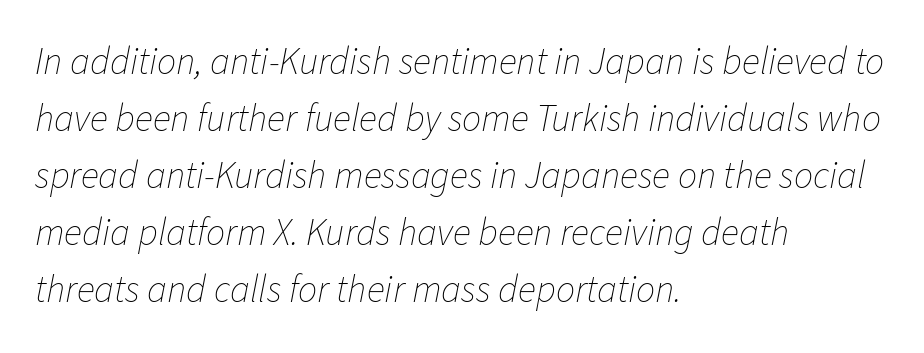
{"italic": "yes", "lean": "right", "slant_degrees": 11, "bold": "no", "weight": "thin", "width": "normal", "stroke_contrast": "low", "x_height": "medium", "monospaced": "no", "underline": "no", "align": "left", "line_spacing": "normal", "line_spacing_ratio": 1.5, "letter_spacing": "normal", "letter_spacing_em": 0.0, "glyph_px": 38}
